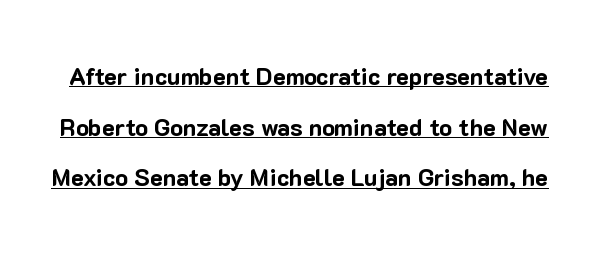
The image shows 24 px bold type, upright; set loose line spacing (2.11x), normal letter spacing, underlined.
